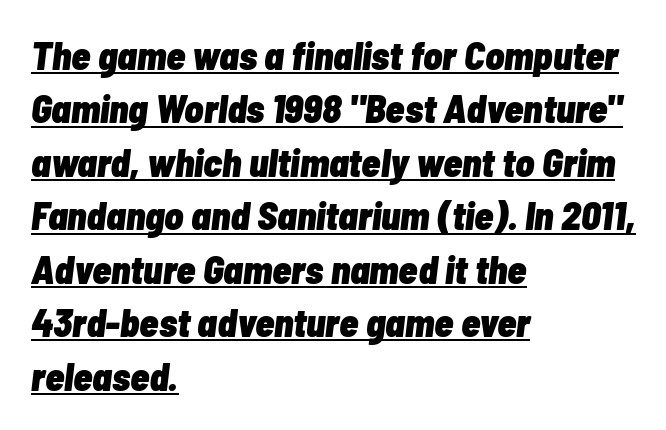
Q: Is the text bold? A: Yes.
Q: Is the text italic (slanted)? A: Yes, it leans right by about 7 degrees.
Q: Is the text underlined? A: Yes.
Q: How is the paragraph aligned? A: Left-aligned.
Q: Is the spacing between letters normal or unusually wide? A: Normal.
Q: Is the spacing between lines tight, normal or loose? A: Normal.
Q: Width (condensed, normal, or wide)? A: Condensed.
Q: Stroke contrast? A: Low.
Q: x-height? A: Medium.
Q: Monospaced? A: No.
